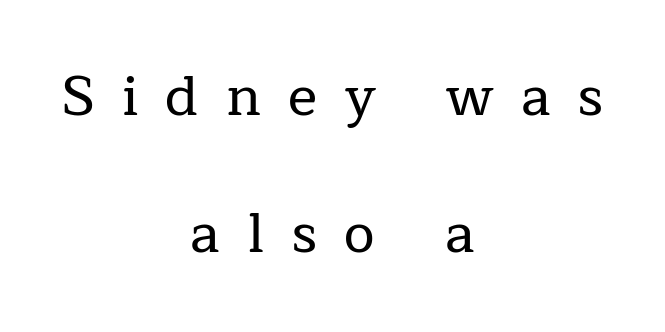
Does the type have serifs? Yes, each stem ends in a small foot. Notice the wide empty band between every row — that's loose leading. Tracking here is generous; glyphs stand well apart from one another. Casual observation: everything's sitting right in the middle.
